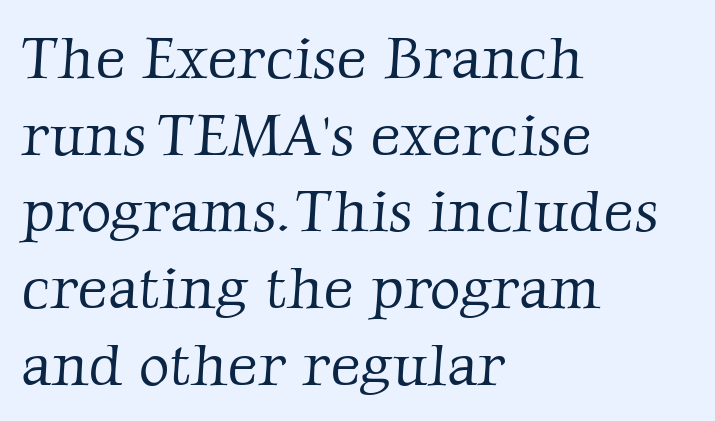
You could not count columns in this text — the font is proportionally spaced. Caption: face not bold, strokes unweighted. Glyph-to-glyph distance matches everyday printed text. This rendering features lettering with no underline.
